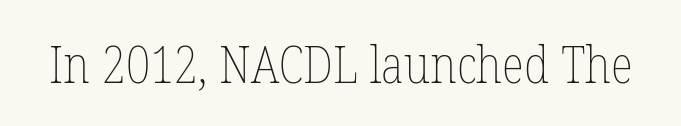
The image shows 52 px thin, condensed type, upright; set normal letter spacing, not underlined; low stroke contrast and a medium x-height.
